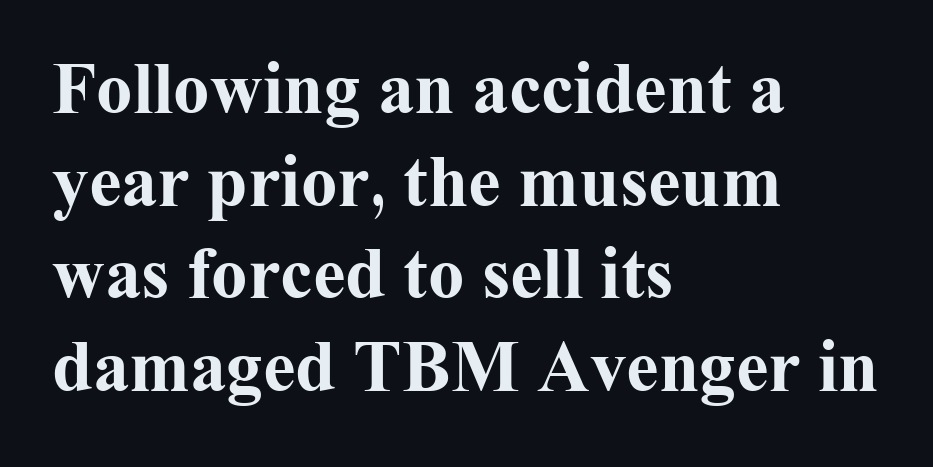
Each letter keeps its own natural width here, so spacing adapts to shape. Unlike italic type, these characters show no tilt at all. The setting favours the left margin, as ordinary paragraphs usually do. Glyph-to-glyph distance matches everyday printed text. Thick stems and heavy bowls — unmistakably bold. These lines sit exactly where default settings would place them.
